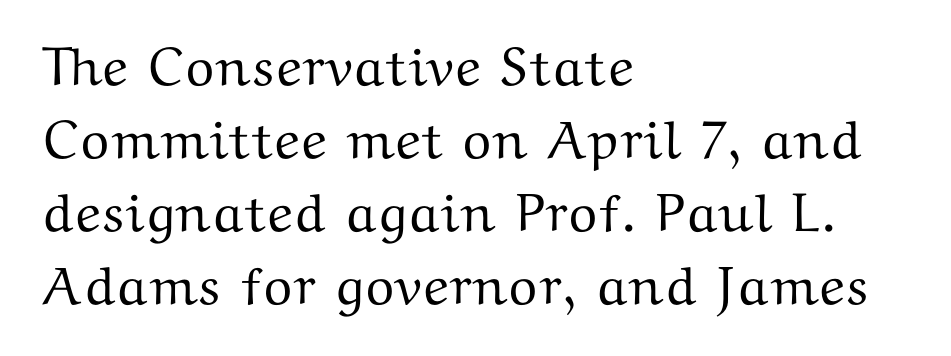
{"serif": "yes", "italic": "no", "width": "wide", "stroke_contrast": "medium", "x_height": "medium", "monospaced": "no", "underline": "no", "align": "left", "line_spacing": "normal", "line_spacing_ratio": 1.35, "letter_spacing": "normal", "letter_spacing_em": 0.0, "glyph_px": 54}
